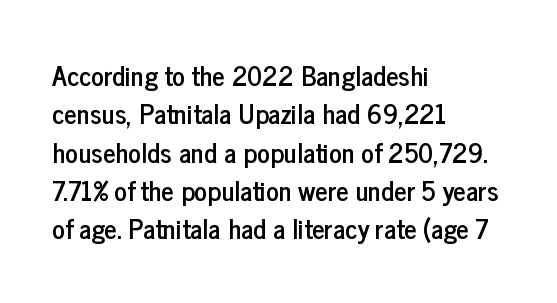
Q: Is the text italic (slanted)? A: No, it is upright.
Q: Is the text underlined? A: No.
Q: How is the paragraph aligned? A: Left-aligned.
Q: Is the spacing between letters normal or unusually wide? A: Normal.
Q: Is the spacing between lines tight, normal or loose? A: Normal.
